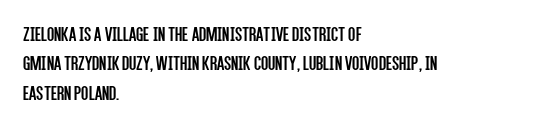
The image shows 21 px text type, upright; set left-aligned, normal line spacing (1.4x), normal letter spacing, not underlined.
